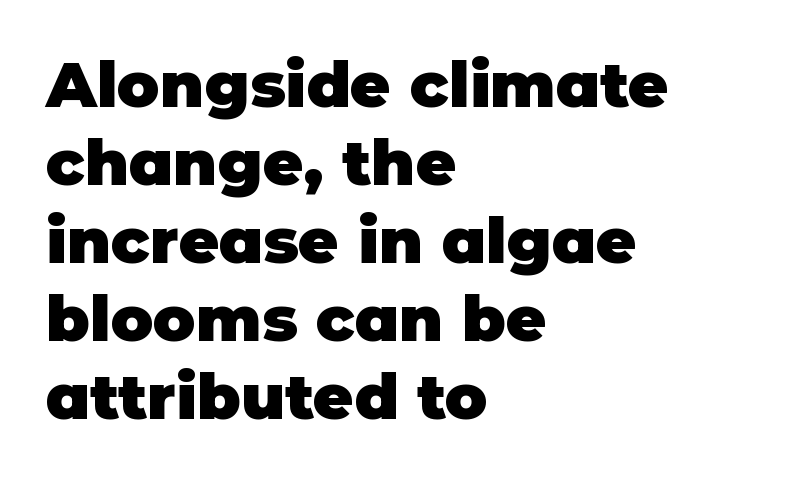
Characters remain perfectly vertical along every line. The zone under the glyphs is completely vacant. Check where the strokes stop: nothing finishes them off — pure sans. Weight: bold. Think of a printed novel: that variable character pitch is what you see here. If you drew a ruler down the left edge, every line would touch it.
